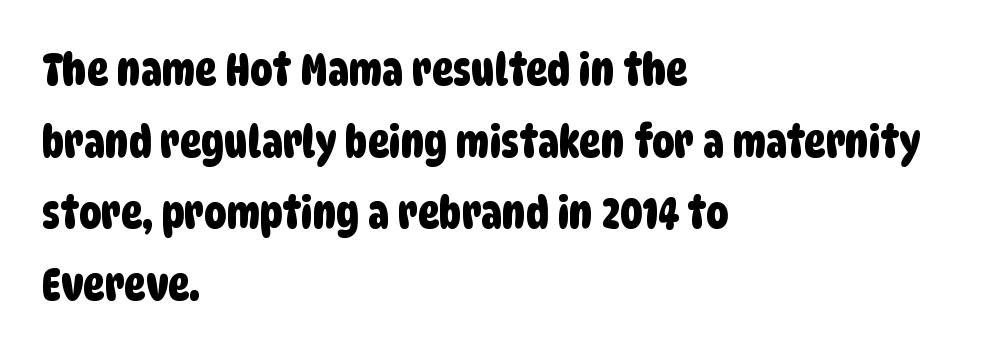
Q: Is the typeface a serif or a sans-serif typeface? A: Sans-serif.
Q: Is the text underlined? A: No.
Q: How is the paragraph aligned? A: Left-aligned.
Q: Is the spacing between letters normal or unusually wide? A: Normal.
Q: Is the spacing between lines tight, normal or loose? A: Normal.
Q: Width (condensed, normal, or wide)? A: Condensed.
Q: Stroke contrast? A: Low.
Q: x-height? A: Large.
Q: Monospaced? A: No.
